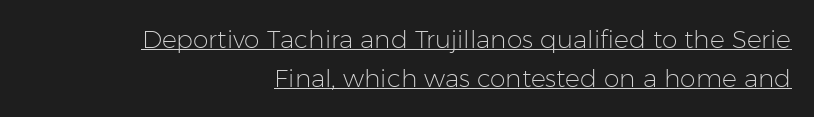
Like a heading marked for emphasis, these lines bear an underscore. Is the block centered? No — it sits flush against the right margin. Designer's note — italics off, roman on. Short note: letters normally spaced. What's the leading like? Ordinary, nothing unusual.
